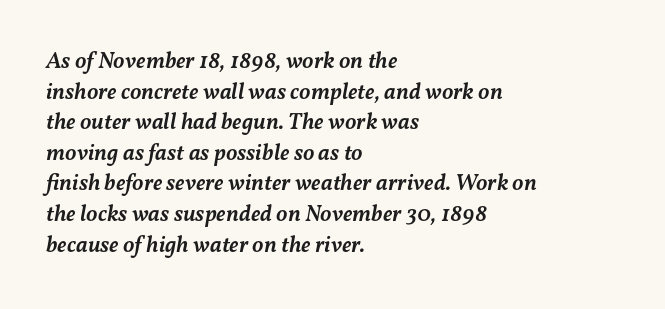
Q: Is the text bold? A: Semi-bold.
Q: Is the text italic (slanted)? A: Yes, it leans right by about 11 degrees.
Q: Is the text underlined? A: No.
Q: How is the paragraph aligned? A: Left-aligned.
Q: Is the spacing between letters normal or unusually wide? A: Normal.
Q: Is the spacing between lines tight, normal or loose? A: Normal.
